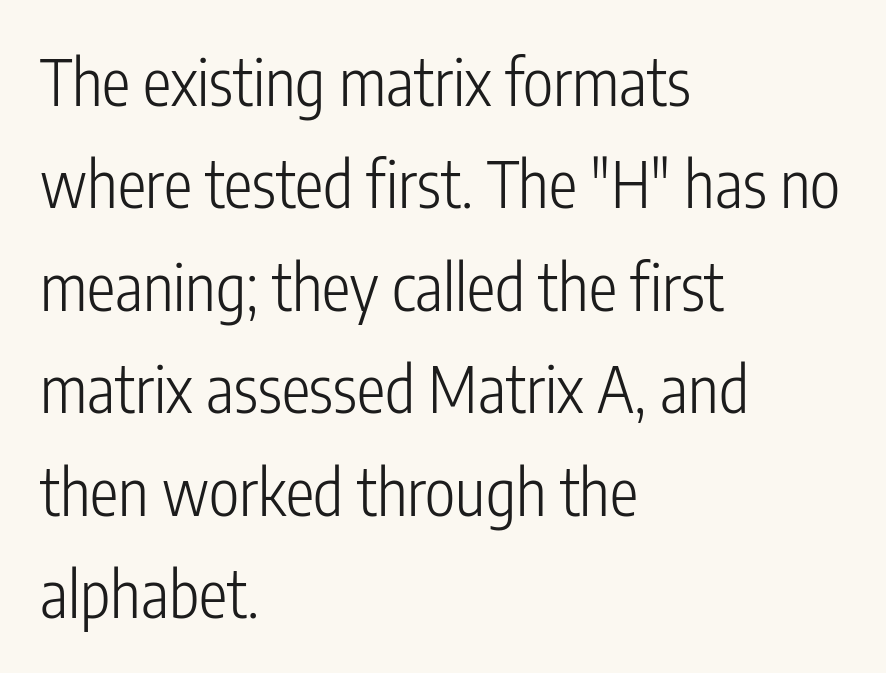
Q: Is the text bold? A: No.
Q: Is the text italic (slanted)? A: No, it is upright.
Q: Is the typeface a serif or a sans-serif typeface? A: Sans-serif.
Q: Is the text underlined? A: No.
Q: How is the paragraph aligned? A: Left-aligned.
Q: Is the spacing between letters normal or unusually wide? A: Normal.
Q: Is the spacing between lines tight, normal or loose? A: Normal.
Q: Width (condensed, normal, or wide)? A: Condensed.
Q: Stroke contrast? A: Low.
Q: x-height? A: Medium.
Q: Monospaced? A: No.
